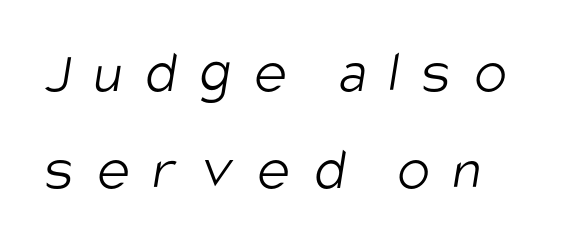
The image shows 61 px light, condensed sans-serif type; set left-aligned, normal line spacing (1.59x), unusually wide letter spacing (+0.38 em), not underlined; low stroke contrast and a large x-height.
